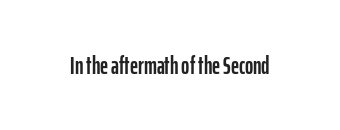
If you drew a line through each stem, it would be perfectly vertical. Characters follow at the spacing the type designer built in. The words here are not underlined.
